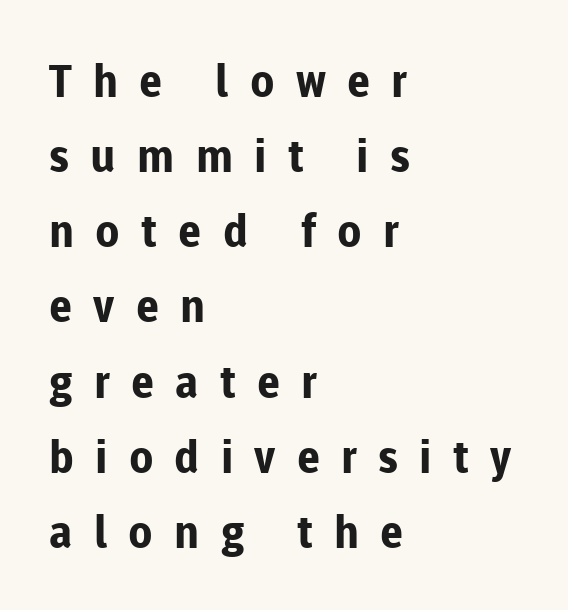
{"serif": "no", "italic": "no", "bold": "yes", "weight": "bold", "width": "normal", "stroke_contrast": "low", "x_height": "medium", "monospaced": "no", "underline": "no", "align": "left", "line_spacing": "normal", "line_spacing_ratio": 1.67, "letter_spacing": "wide", "letter_spacing_em": 0.47, "glyph_px": 45}
